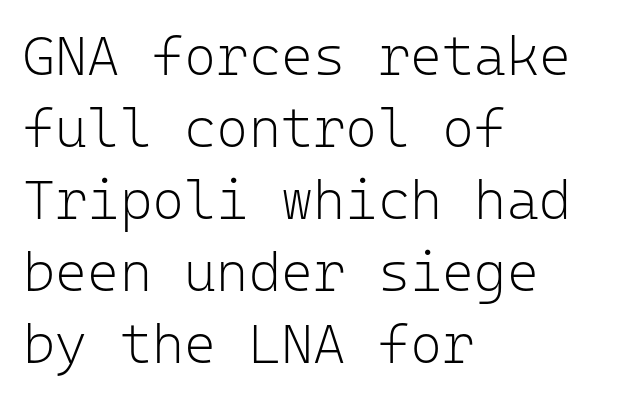
Q: Is the text bold? A: No.
Q: Is the text italic (slanted)? A: No, it is upright.
Q: Is the typeface a serif or a sans-serif typeface? A: Sans-serif.
Q: Is the text underlined? A: No.
Q: How is the paragraph aligned? A: Left-aligned.
Q: Is the spacing between letters normal or unusually wide? A: Normal.
Q: Is the spacing between lines tight, normal or loose? A: Normal.
Q: Width (condensed, normal, or wide)? A: Normal.
Q: Stroke contrast? A: Low.
Q: x-height? A: Medium.
Q: Monospaced? A: Yes.
